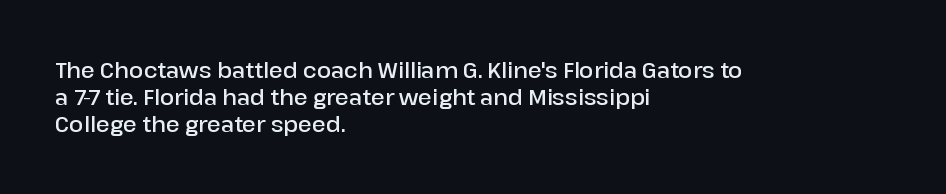
{"italic": "no", "bold": "semi", "underline": "no", "align": "left", "line_spacing": "normal", "line_spacing_ratio": 1.29, "letter_spacing": "normal", "letter_spacing_em": 0.0, "glyph_px": 21}
